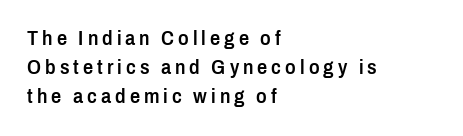
{"italic": "no", "bold": "semi", "underline": "no", "align": "left", "line_spacing": "normal", "line_spacing_ratio": 1.46, "letter_spacing": "wide", "letter_spacing_em": 0.2, "glyph_px": 20}
